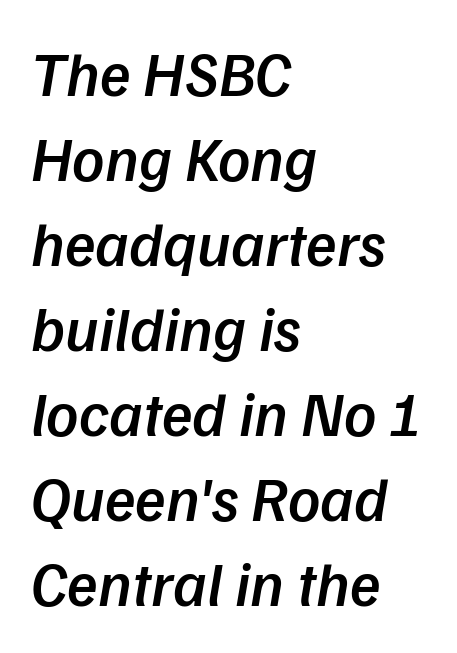
The face used here is proportionally spaced, like ordinary book or web type. Reading down the column, the eye jumps a familiar distance to each next line. These lines were composed using italics. Line beginnings align vertically; line endings do not. Unmarked baselines from the first word to the last. As a designer I'd log this as weight 600, semibold.
